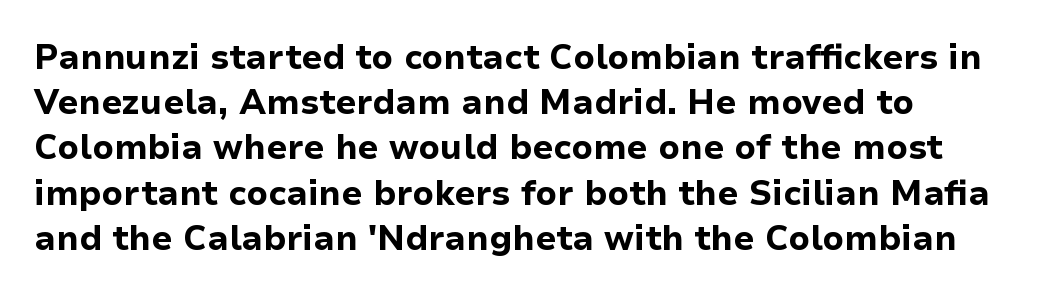
When letters stand straight like this, we call the style roman or upright. Horizontally, the lines are justified to the leading edge only. Spacing verdict: proportional, widths tailored to each character. The leading is moderate, giving the passage an even texture. On the weight axis this lands at bold, roughly 700. Look at the tracking — it's just the regular setting, nothing added.
